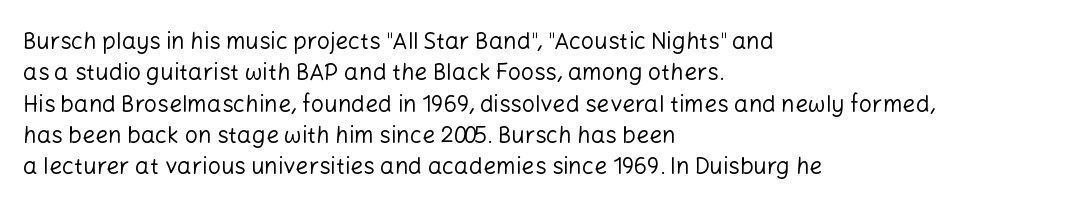
Q: Is the text bold? A: No.
Q: Is the text italic (slanted)? A: No, it is upright.
Q: Is the text underlined? A: No.
Q: How is the paragraph aligned? A: Left-aligned.
Q: Is the spacing between letters normal or unusually wide? A: Normal.
Q: Is the spacing between lines tight, normal or loose? A: Normal.
